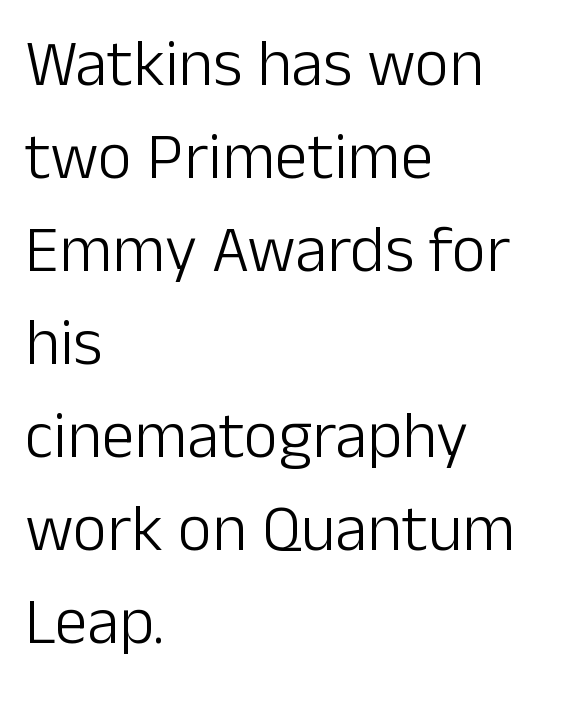
The image shows 66 px light sans-serif type, upright; set left-aligned, normal line spacing (1.41x), normal letter spacing, not underlined; low stroke contrast and a medium x-height.
